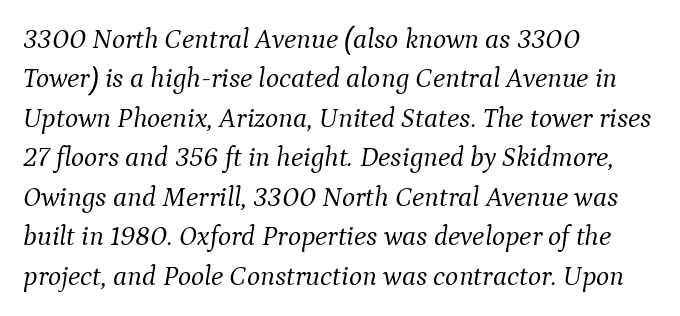
Little horizontal feet cap the strokes, marking this as serif type. Spacing verdict: proportional, widths tailored to each character. The rendering keeps characters at their native spacing. Summary of vertical rhythm: regular, with standard interline spacing.
